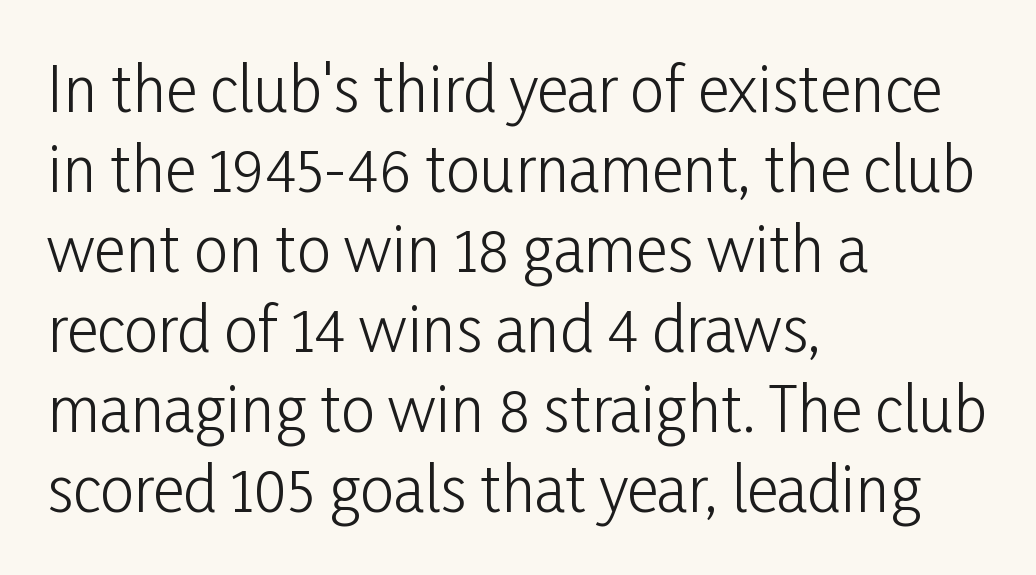
{"serif": "no", "italic": "no", "bold": "no", "weight": "light", "width": "condensed", "stroke_contrast": "low", "x_height": "medium", "monospaced": "no", "underline": "no", "align": "left", "line_spacing": "normal", "line_spacing_ratio": 1.31, "letter_spacing": "normal", "letter_spacing_em": 0.0, "glyph_px": 61}
